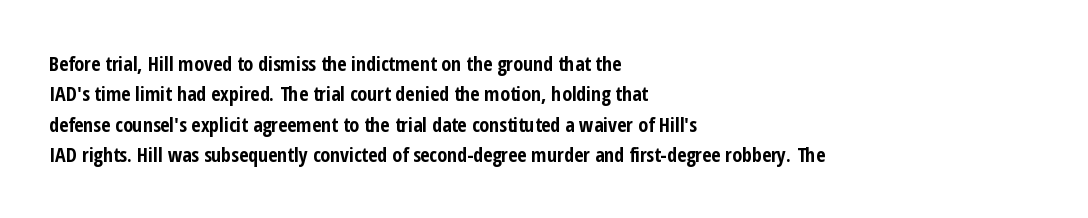
The image shows 20 px bold type, upright; set left-aligned, normal line spacing (1.52x), normal letter spacing, not underlined.
